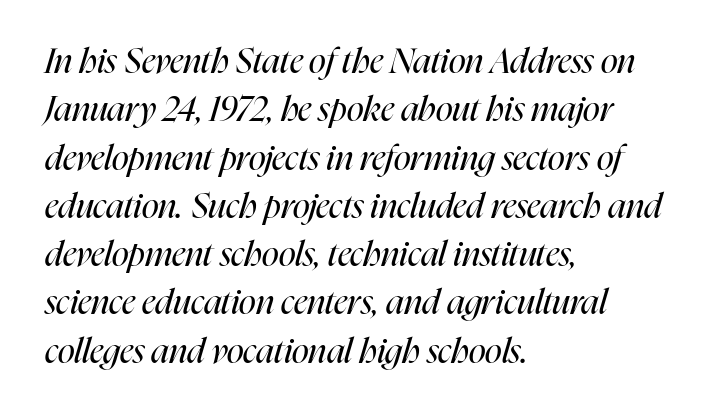
Is this a fixed-width face? No — the glyphs have proportional, varying widths. Vertical spacing — default. Words appear dense and cohesive because spacing is normal. Slanted lettering throughout. The passage shown is not bold in any degree.
